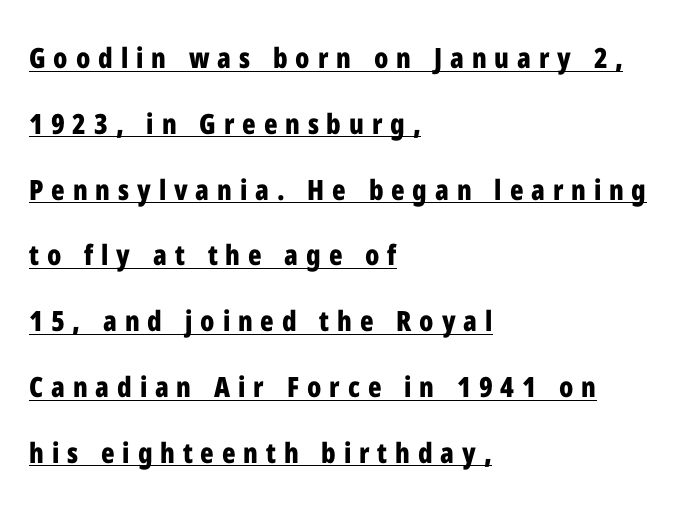
Q: Is the text bold? A: Yes.
Q: Is the text italic (slanted)? A: No, it is upright.
Q: Is the typeface a serif or a sans-serif typeface? A: Sans-serif.
Q: Is the text underlined? A: Yes.
Q: How is the paragraph aligned? A: Left-aligned.
Q: Is the spacing between letters normal or unusually wide? A: Unusually wide.
Q: Is the spacing between lines tight, normal or loose? A: Loose.
Q: Width (condensed, normal, or wide)? A: Condensed.
Q: Stroke contrast? A: Low.
Q: x-height? A: Medium.
Q: Monospaced? A: No.
